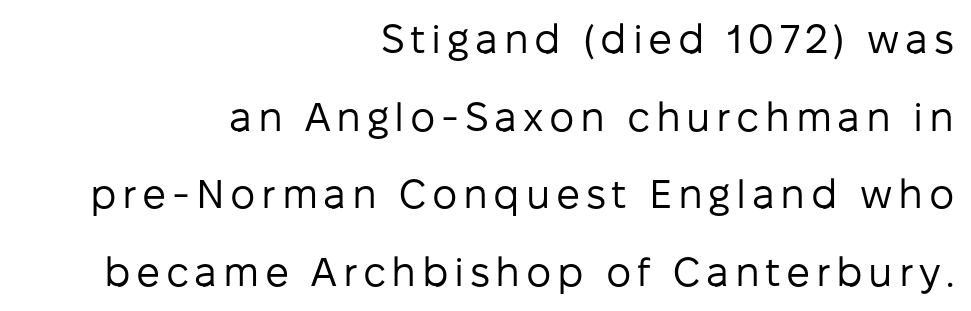
{"serif": "no", "italic": "no", "bold": "no", "weight": "regular", "width": "normal", "stroke_contrast": "low", "x_height": "medium", "monospaced": "no", "underline": "no", "align": "right", "line_spacing": "loose", "line_spacing_ratio": 1.94, "glyph_px": 40}
